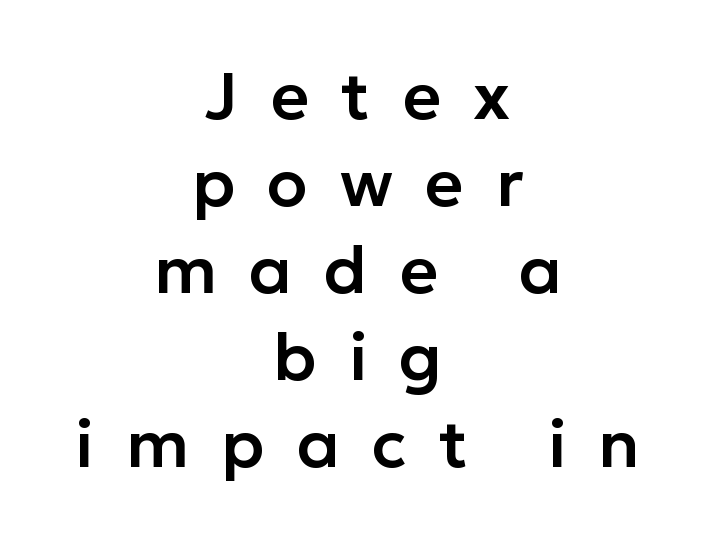
Q: Is the text italic (slanted)? A: No, it is upright.
Q: Is the typeface a serif or a sans-serif typeface? A: Sans-serif.
Q: Is the text underlined? A: No.
Q: How is the paragraph aligned? A: Centered.
Q: Is the spacing between letters normal or unusually wide? A: Unusually wide.
Q: Is the spacing between lines tight, normal or loose? A: Normal.
Q: Width (condensed, normal, or wide)? A: Normal.
Q: Stroke contrast? A: Low.
Q: x-height? A: Medium.
Q: Monospaced? A: No.
